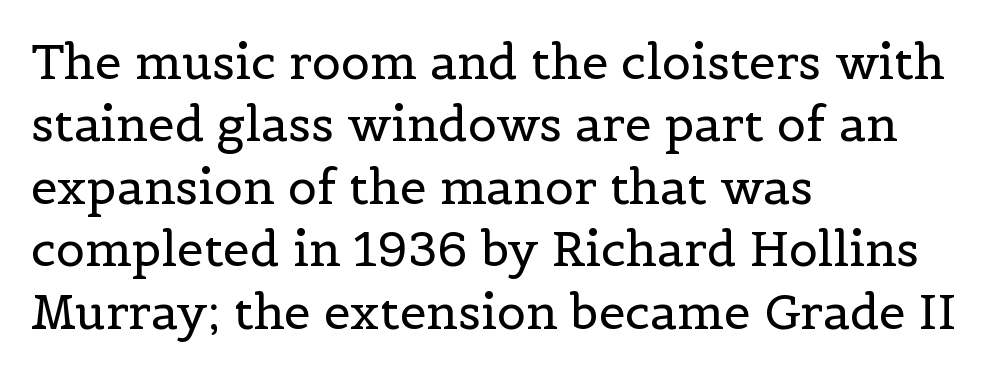
The image shows 48 px regular-weight serif type, upright; set left-aligned, normal line spacing (1.3x), normal letter spacing, not underlined; a medium x-height.
